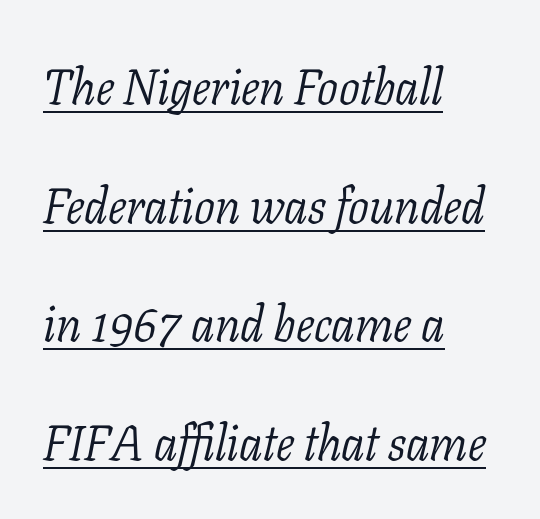
These lines stand farther apart than default settings would place them. Regarding serifs, this sample has them. The type is set solid horizontally, with unmodified tracking. Stroke mass is kept to a normal reading level or below. Quick note: italic. Each letter keeps its own natural width here, so spacing adapts to shape.
